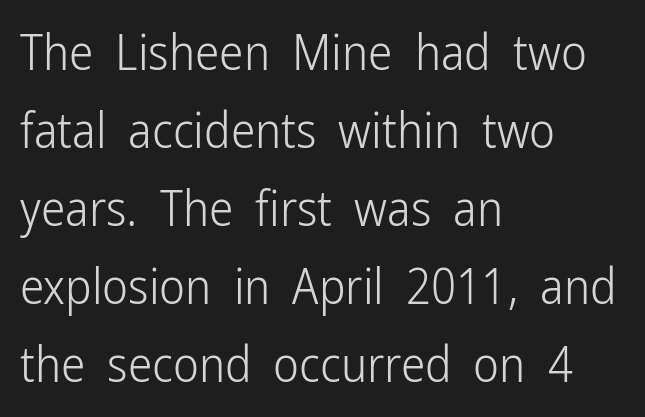
Glyph-to-glyph distance matches everyday printed text. If you drew a line through each stem, it would be perfectly vertical. Bold? No — there's no thickening of the strokes. The passage shown is not underscored anywhere. Nothing sits at the stroke ends, so this counts as sans-serif. The rows are spaced the way most documents space them.
